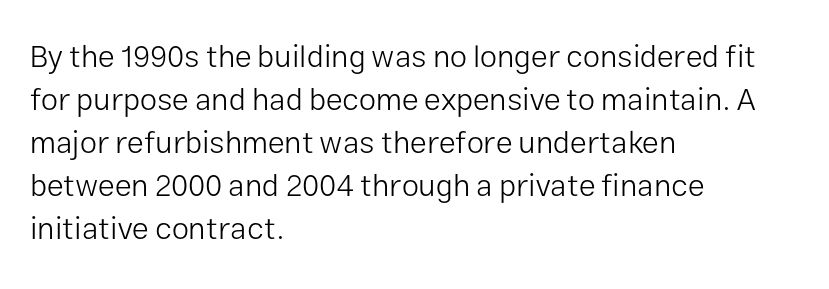
Q: Is the text bold? A: No.
Q: Is the text italic (slanted)? A: No, it is upright.
Q: Is the typeface a serif or a sans-serif typeface? A: Sans-serif.
Q: Is the text underlined? A: No.
Q: How is the paragraph aligned? A: Left-aligned.
Q: Is the spacing between letters normal or unusually wide? A: Normal.
Q: Is the spacing between lines tight, normal or loose? A: Normal.
Q: Width (condensed, normal, or wide)? A: Normal.
Q: Stroke contrast? A: Low.
Q: x-height? A: Medium.
Q: Monospaced? A: No.
